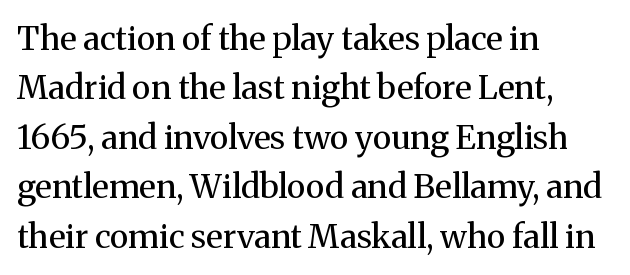
Q: Is the text bold? A: No.
Q: Is the text italic (slanted)? A: No, it is upright.
Q: Is the typeface a serif or a sans-serif typeface? A: Serif.
Q: Is the text underlined? A: No.
Q: How is the paragraph aligned? A: Left-aligned.
Q: Is the spacing between letters normal or unusually wide? A: Normal.
Q: Is the spacing between lines tight, normal or loose? A: Normal.
Q: Width (condensed, normal, or wide)? A: Normal.
Q: Stroke contrast? A: Medium.
Q: x-height? A: Medium.
Q: Monospaced? A: No.
